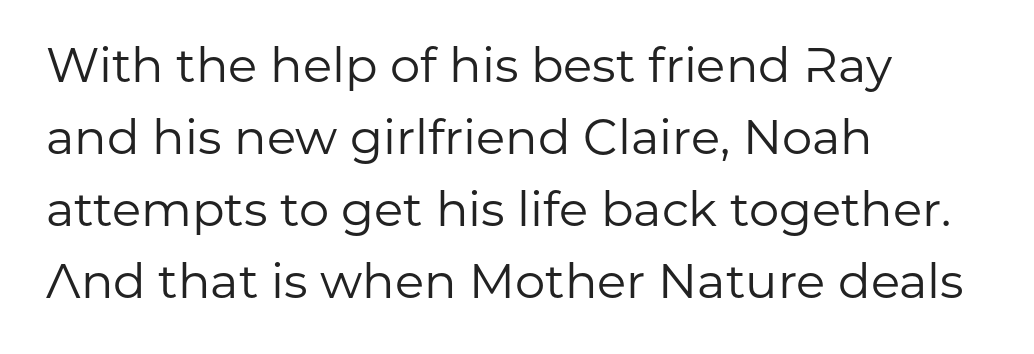
This rendering uses left alignment, leaving the right contour irregular. Nothing unusual about the tracking: characters are spaced as the font intends. The typeface has the unassuming heft of standard copy or less. Is this a sans? Yes — the strokes have no serifs. Spacing verdict: proportional, widths tailored to each character. Vertically, the passage feels balanced, rows spaced as you'd expect.
